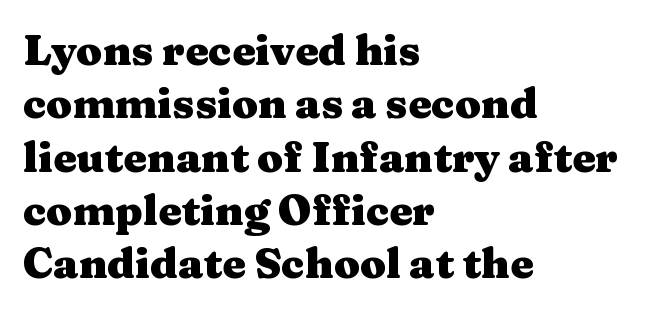
The image shows 42 px heavy, wide serif type, upright; set left-aligned, normal line spacing (1.27x), normal letter spacing, not underlined; medium stroke contrast and a medium x-height.
